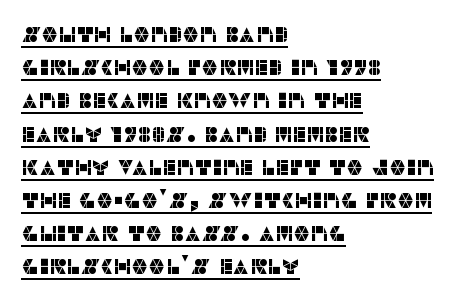
The image shows 21 px text type, upright; set left-aligned, normal line spacing (1.58x), normal letter spacing, underlined.
